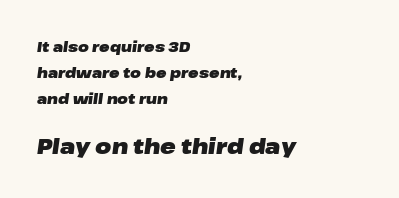
Q: Is the text bold? A: Yes.
Q: Is the text italic (slanted)? A: Yes, it leans right by about 8 degrees.
Q: Is the text underlined? A: No.
Q: How is the paragraph aligned? A: Left-aligned.
Q: Is the spacing between letters normal or unusually wide? A: Normal.
Q: Which block of text is set in a larger size, the first (top) or the second (bottom)? A: The second (bottom) one.
